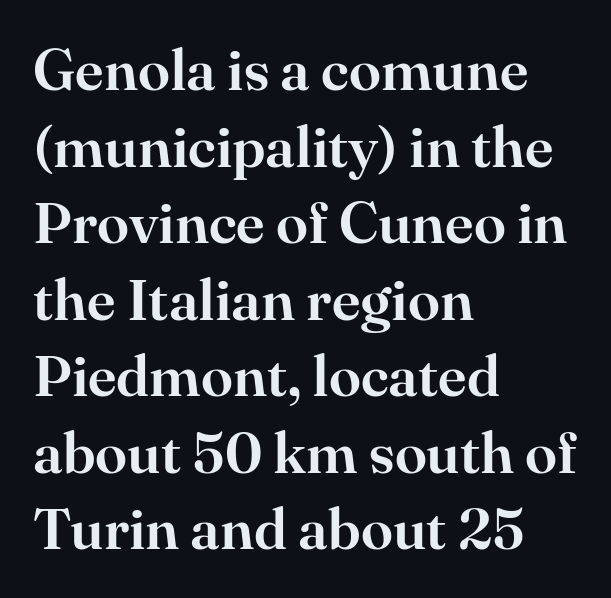
{"serif": "yes", "italic": "no", "width": "normal", "stroke_contrast": "high", "x_height": "small", "monospaced": "no", "underline": "no", "align": "left", "line_spacing": "normal", "line_spacing_ratio": 1.32, "letter_spacing": "normal", "letter_spacing_em": 0.0, "glyph_px": 58}
